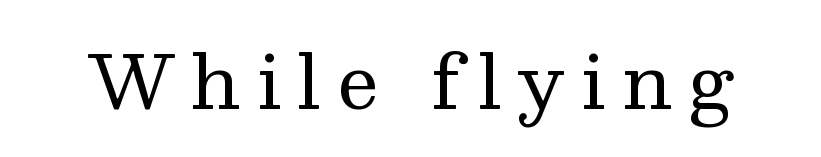
{"serif": "yes", "italic": "no", "bold": "no", "weight": "regular", "width": "normal", "stroke_contrast": "medium", "x_height": "medium", "monospaced": "no", "underline": "no", "letter_spacing": "wide", "letter_spacing_em": 0.21, "glyph_px": 74}
